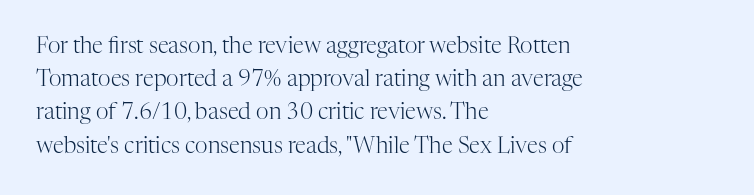
Tall strokes in this sample are plumb rather than angled. Weight: regular or lighter. Tracking value appears to be zero — textbook default spacing. The passage shown stacks its lines at a standard gap. The lines in this sample share a left origin and differ only in where they stop. Anything drawn beneath the words? Only blank space.
